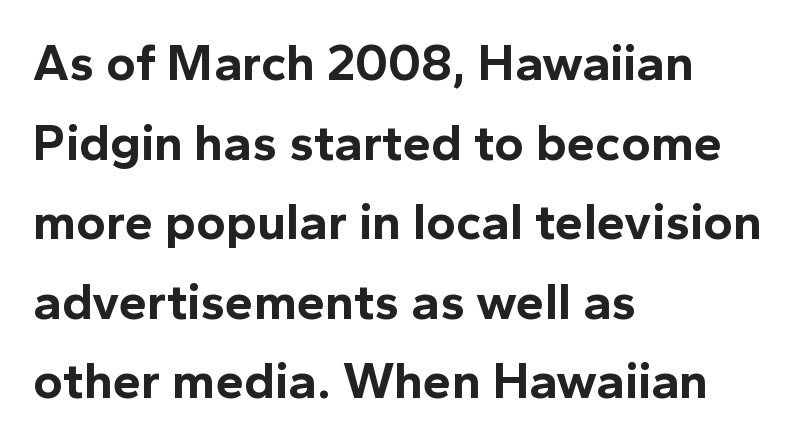
The image shows 51 px bold sans-serif type, upright; set left-aligned, normal line spacing (1.56x), normal letter spacing, not underlined; a medium x-height.
